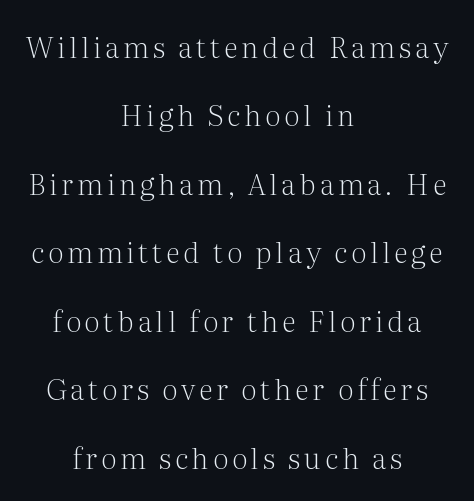
Q: Is the text bold? A: No.
Q: Is the text italic (slanted)? A: No, it is upright.
Q: Is the typeface a serif or a sans-serif typeface? A: Serif.
Q: Is the text underlined? A: No.
Q: How is the paragraph aligned? A: Centered.
Q: Is the spacing between lines tight, normal or loose? A: Loose.
Q: Width (condensed, normal, or wide)? A: Normal.
Q: Stroke contrast? A: Medium.
Q: x-height? A: Medium.
Q: Monospaced? A: No.
